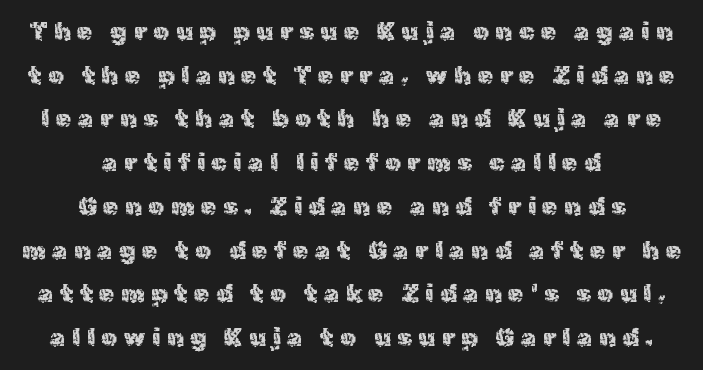
Q: Is the text italic (slanted)? A: No, it is upright.
Q: Is the text underlined? A: No.
Q: How is the paragraph aligned? A: Centered.
Q: Is the spacing between letters normal or unusually wide? A: Unusually wide.
